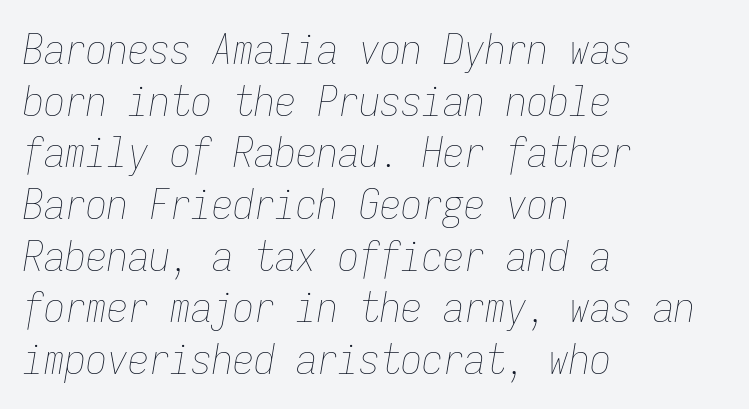
{"italic": "yes", "lean": "right", "slant_degrees": 9, "bold": "no", "weight": "thin", "width": "condensed", "stroke_contrast": "low", "x_height": "medium", "monospaced": "yes", "underline": "no", "align": "left", "line_spacing_ratio": 1.23, "letter_spacing": "normal", "letter_spacing_em": 0.0, "glyph_px": 42}
